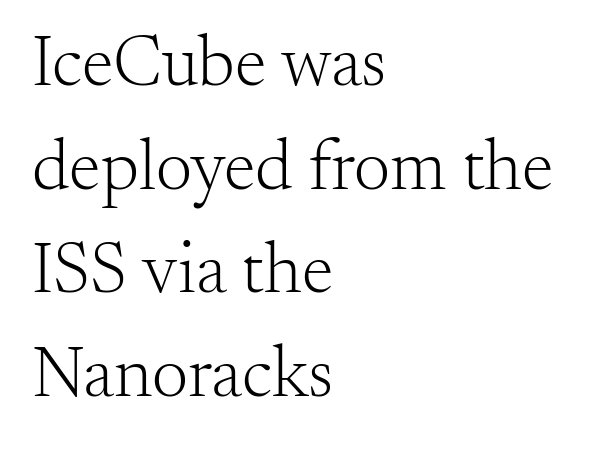
{"serif": "yes", "italic": "no", "bold": "no", "weight": "light", "width": "normal", "stroke_contrast": "medium", "x_height": "small", "monospaced": "no", "underline": "no", "align": "left", "line_spacing": "normal", "line_spacing_ratio": 1.44, "letter_spacing": "normal", "letter_spacing_em": 0.0, "glyph_px": 72}
